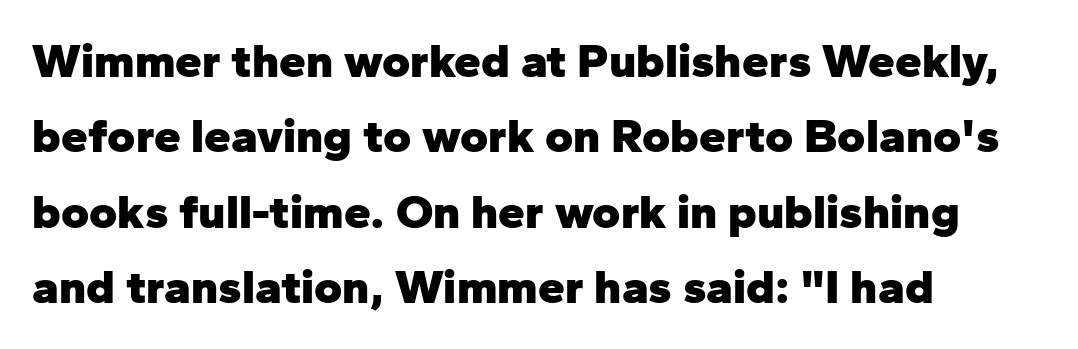
{"serif": "no", "italic": "no", "bold": "yes", "weight": "heavy", "width": "normal", "stroke_contrast": "low", "x_height": "medium", "monospaced": "no", "underline": "no", "align": "left", "line_spacing": "normal", "line_spacing_ratio": 1.57, "letter_spacing": "normal", "letter_spacing_em": 0.0, "glyph_px": 48}
